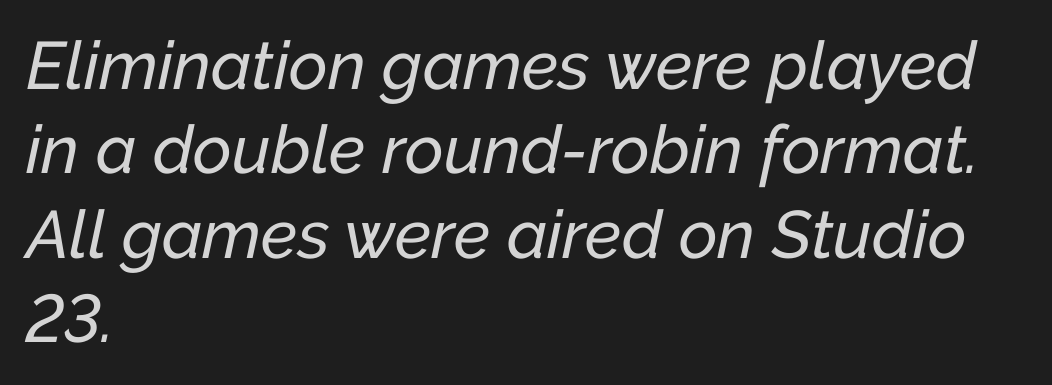
Q: Is the text italic (slanted)? A: Yes, it leans right by about 12 degrees.
Q: Is the text underlined? A: No.
Q: How is the paragraph aligned? A: Left-aligned.
Q: Is the spacing between letters normal or unusually wide? A: Normal.
Q: Is the spacing between lines tight, normal or loose? A: Normal.
Q: Width (condensed, normal, or wide)? A: Normal.
Q: Stroke contrast? A: Low.
Q: x-height? A: Medium.
Q: Monospaced? A: No.
